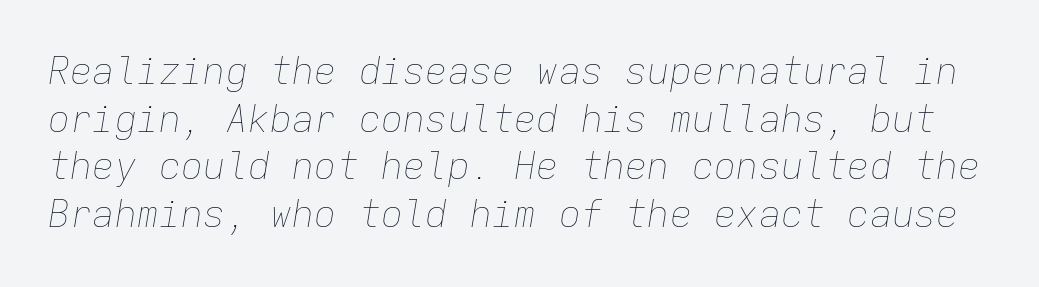
The image shows 37 px thin type, italic (leaning right), monospaced; set normal line spacing (1.29x), normal letter spacing, not underlined; low stroke contrast and a medium x-height.
